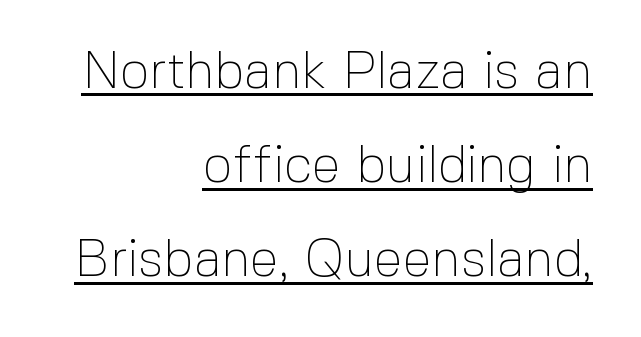
Descenders here cross a horizontal rule under the line. Spacing between characters is what you'd get straight out of the box. Look at the bottom of the vertical strokes: they stop flat, with no serifs. Which margin do the lines hug? The right one — the left edge is uneven. These lines were composed using upright roman letters. The rendering uses natural spacing where letterforms have individual widths.
